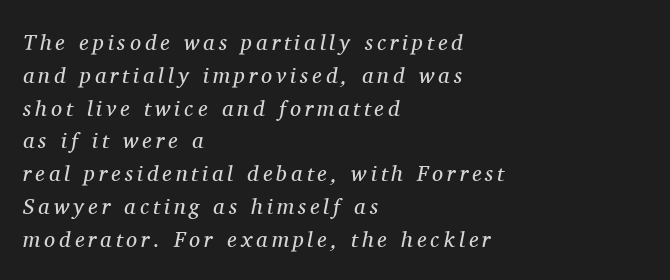
The passage is arranged the way most books set body copy — flush left. The strip under each line holds only bare page. The lettering tilts uniformly, giving the passage an italic look. Vertical stems look standard width or narrower in stroke. A typesetter would call this leading conventional body-copy spacing.
